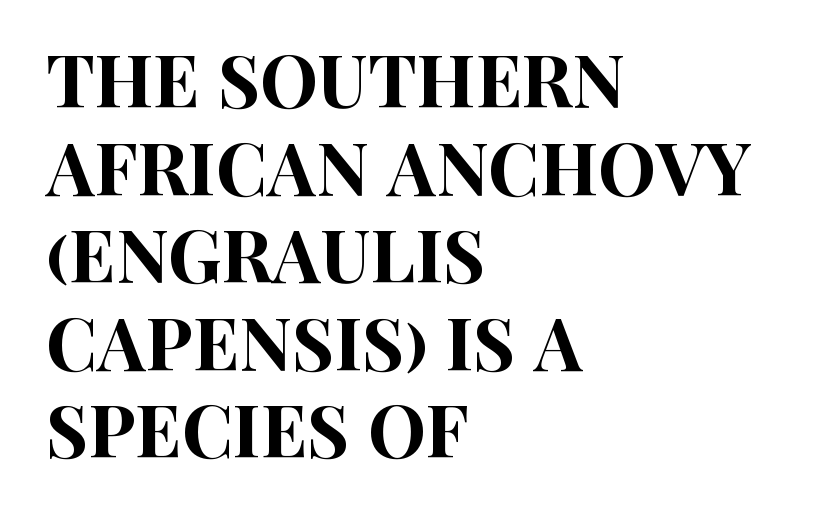
Q: Is the text italic (slanted)? A: No, it is upright.
Q: Is the typeface a serif or a sans-serif typeface? A: Sans-serif.
Q: Is the text underlined? A: No.
Q: How is the paragraph aligned? A: Left-aligned.
Q: Is the spacing between letters normal or unusually wide? A: Normal.
Q: Width (condensed, normal, or wide)? A: Condensed.
Q: Stroke contrast? A: High.
Q: x-height? A: Large.
Q: Monospaced? A: No.
